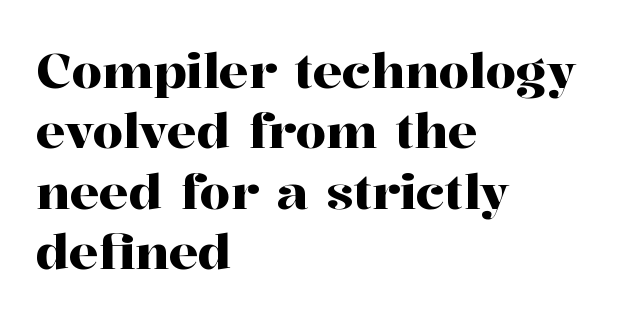
Proportional: the letters do not fall into vertical columns. Horizontal alignment here is leftward, the default for most running prose. Notice how the stems are strictly vertical — no italics here. The baseline area is clear. Type style note: has serifs. The line texture is even and compact thanks to regular tracking.
